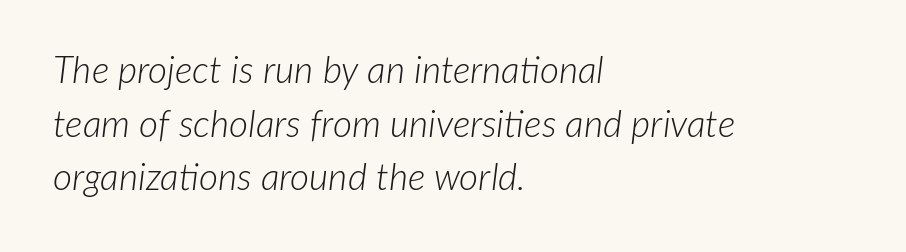
The image shows 37 px light type, italic (leaning right); set left-aligned, normal line spacing (1.45x), normal letter spacing, not underlined; low stroke contrast and a medium x-height.
